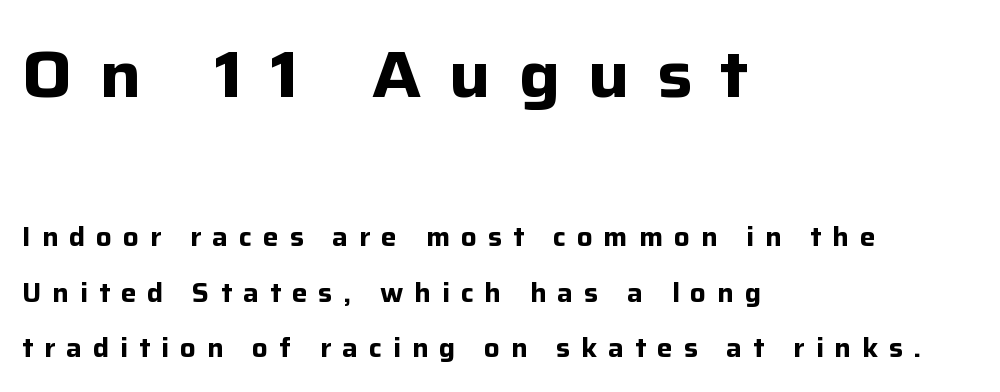
Substantial extra tracking has been applied to these lines. Rendered with straight, roman letterforms. The text was rendered using a sans face with plain stroke endings. Strong, thick strokes mark this as bold type. Size contrast runs from large at the top to small at the bottom. Students, observe: this is what heavily led, spacious text looks like.
